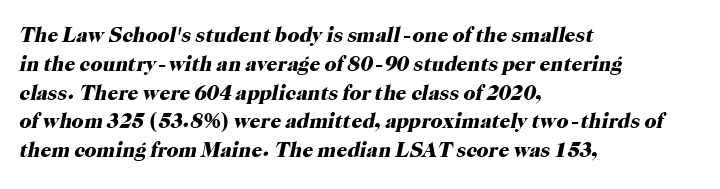
The image shows 21 px bold type, italic (leaning right); set left-aligned, normal line spacing (1.37x), normal letter spacing, not underlined.
